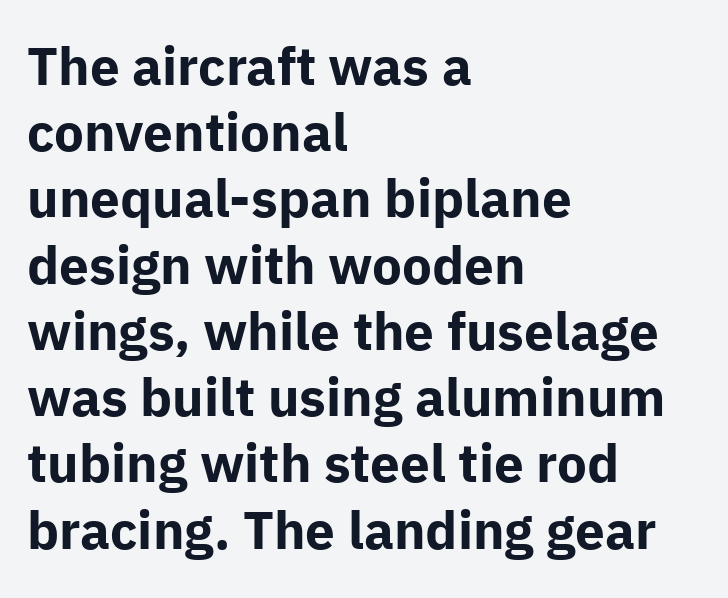
The rendering uses natural spacing where letterforms have individual widths. When letters stand straight like this, we call the style roman or upright. Regarding serifs, this sample does without them. As a designer I'd log this as weight 700, bold. Casual observation: everything's shoved over to the left.
